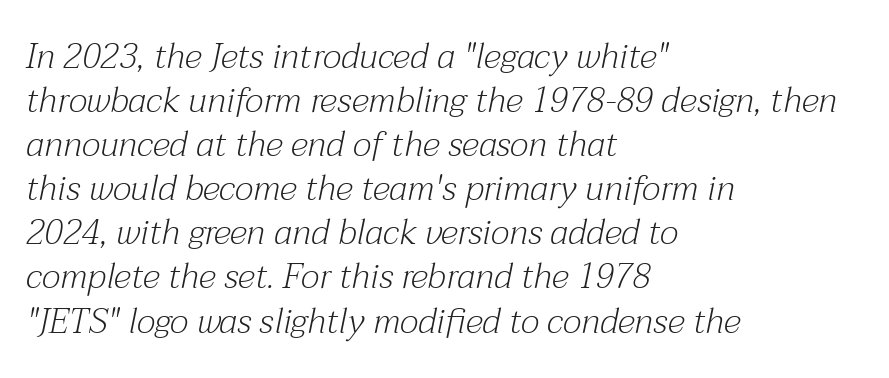
The image shows 35 px light serif type, italic (leaning right); set left-aligned, normal line spacing (1.26x), normal letter spacing, not underlined; medium stroke contrast and a medium x-height.
